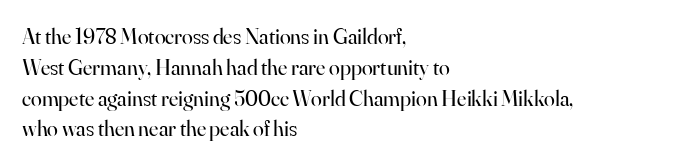
The image shows 22 px text type, upright; set left-aligned, normal line spacing (1.4x), normal letter spacing, not underlined.
